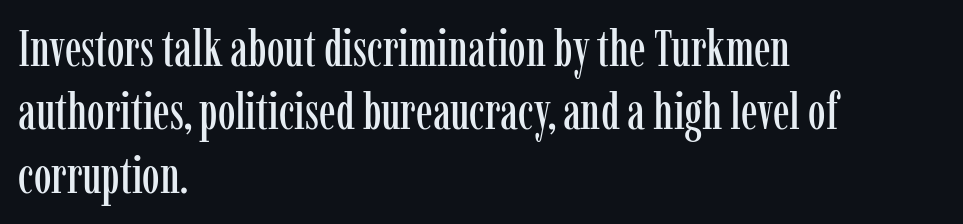
Q: Is the text italic (slanted)? A: No, it is upright.
Q: Is the typeface a serif or a sans-serif typeface? A: Serif.
Q: Is the text underlined? A: No.
Q: How is the paragraph aligned? A: Left-aligned.
Q: Is the spacing between letters normal or unusually wide? A: Normal.
Q: Is the spacing between lines tight, normal or loose? A: Normal.
Q: Width (condensed, normal, or wide)? A: Condensed.
Q: Stroke contrast? A: Low.
Q: x-height? A: Medium.
Q: Monospaced? A: No.
